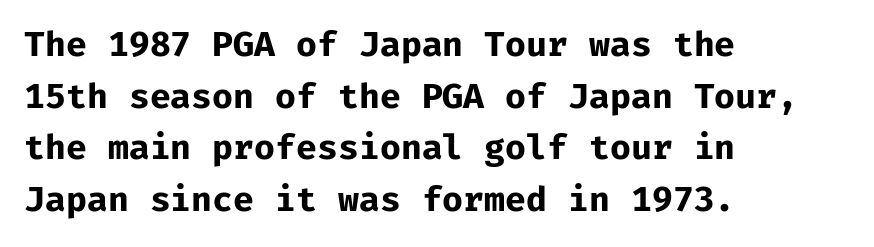
{"serif": "no", "italic": "no", "bold": "yes", "weight": "bold", "width": "normal", "stroke_contrast": "low", "x_height": "medium", "monospaced": "yes", "underline": "no", "align": "left", "line_spacing": "normal", "line_spacing_ratio": 1.52, "letter_spacing": "normal", "letter_spacing_em": 0.0, "glyph_px": 34}
